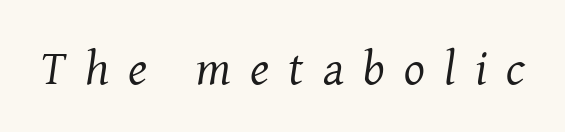
Q: Is the text bold? A: No.
Q: Is the text italic (slanted)? A: Yes, it leans right by about 8 degrees.
Q: Is the typeface a serif or a sans-serif typeface? A: Serif.
Q: Is the text underlined? A: No.
Q: Is the spacing between letters normal or unusually wide? A: Unusually wide.
Q: Width (condensed, normal, or wide)? A: Normal.
Q: Stroke contrast? A: Medium.
Q: x-height? A: Medium.
Q: Monospaced? A: No.
